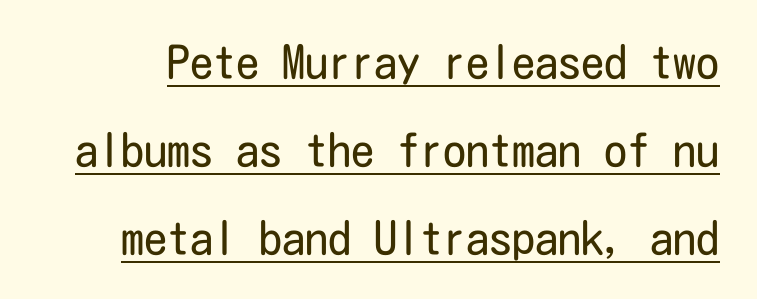
Does the leading feel generous? Absolutely, it's lavish. Note: no serifs on the glyphs. The horizontal fit of the characters is conventional and even. This sample carries an underscore along the baseline area. Ascenders rise straight up at ninety degrees. Weight class: somewhere from thin through regular.
